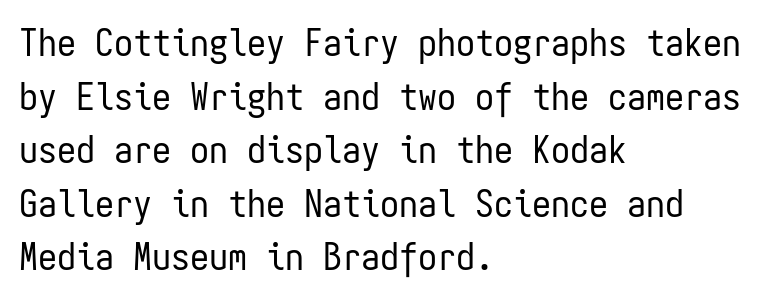
Q: Is the text bold? A: No.
Q: Is the text italic (slanted)? A: No, it is upright.
Q: Is the typeface a serif or a sans-serif typeface? A: Sans-serif.
Q: Is the text underlined? A: No.
Q: How is the paragraph aligned? A: Left-aligned.
Q: Is the spacing between letters normal or unusually wide? A: Normal.
Q: Is the spacing between lines tight, normal or loose? A: Normal.
Q: Width (condensed, normal, or wide)? A: Condensed.
Q: Stroke contrast? A: Low.
Q: x-height? A: Medium.
Q: Monospaced? A: Yes.
